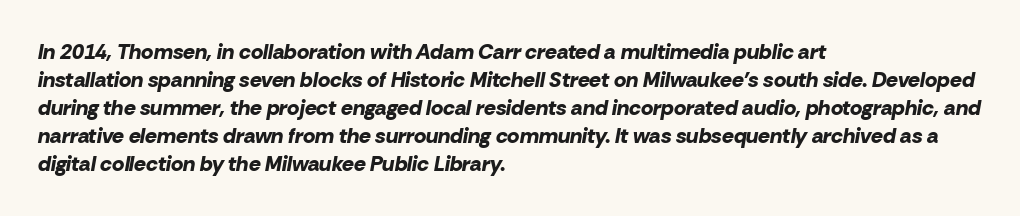
Q: Is the text bold? A: Yes.
Q: Is the text italic (slanted)? A: Yes, it leans right by about 10 degrees.
Q: Is the text underlined? A: No.
Q: How is the paragraph aligned? A: Left-aligned.
Q: Is the spacing between letters normal or unusually wide? A: Normal.
Q: Is the spacing between lines tight, normal or loose? A: Normal.
